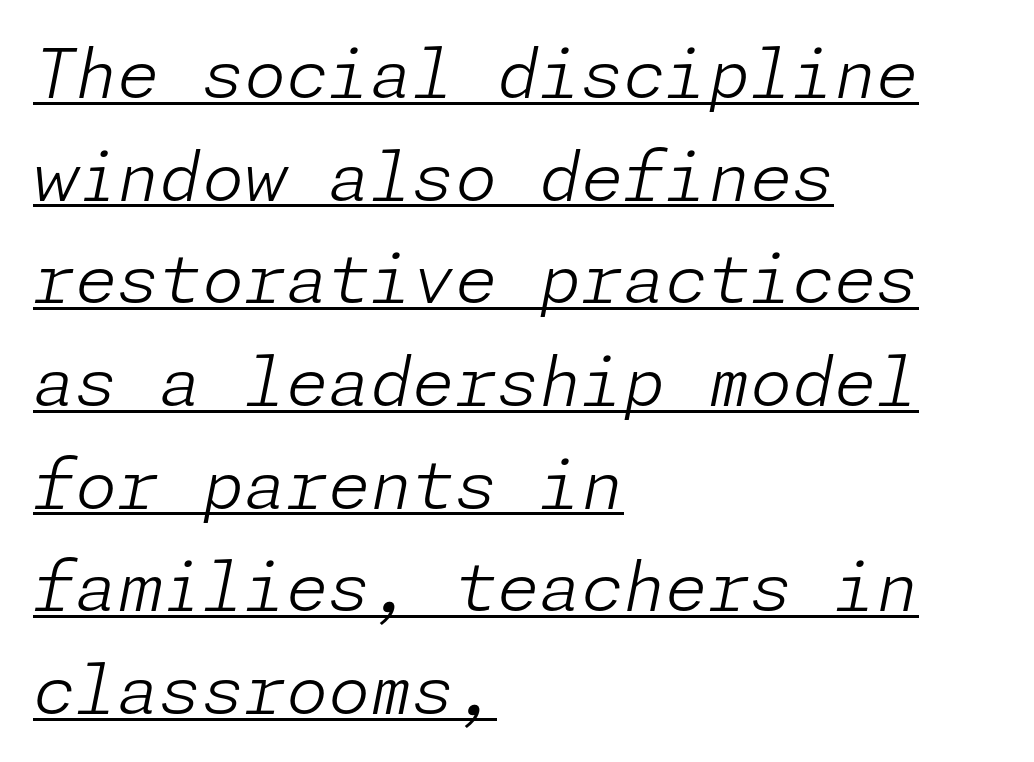
{"italic": "yes", "lean": "right", "slant_degrees": 11, "bold": "no", "weight": "light", "width": "normal", "stroke_contrast": "low", "x_height": "medium", "underline": "yes", "align": "left", "line_spacing": "normal", "line_spacing_ratio": 1.51, "letter_spacing": "normal", "letter_spacing_em": 0.0, "glyph_px": 68}
